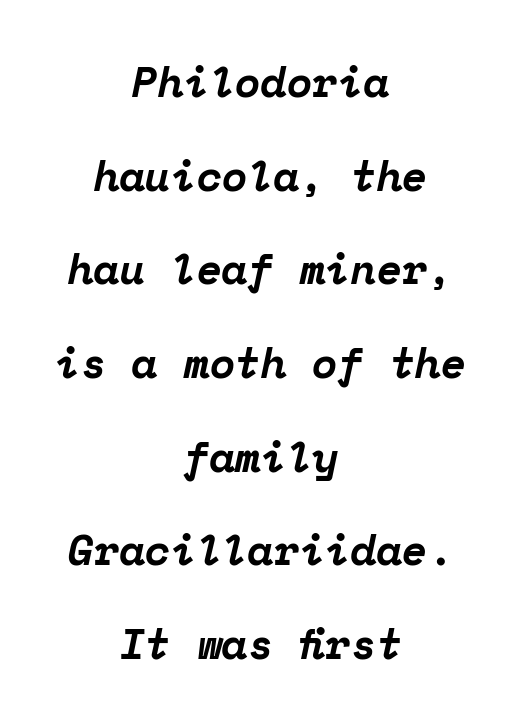
Q: Is the text bold? A: Yes.
Q: Is the text italic (slanted)? A: Yes, it leans right by about 12 degrees.
Q: Is the typeface a serif or a sans-serif typeface? A: Serif.
Q: Is the text underlined? A: No.
Q: How is the paragraph aligned? A: Centered.
Q: Is the spacing between letters normal or unusually wide? A: Normal.
Q: Is the spacing between lines tight, normal or loose? A: Loose.
Q: Width (condensed, normal, or wide)? A: Normal.
Q: Stroke contrast? A: Low.
Q: x-height? A: Medium.
Q: Monospaced? A: Yes.
